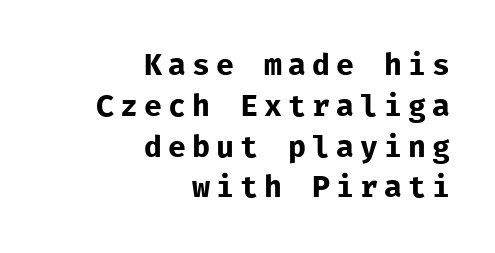
Q: Is the text bold? A: No.
Q: Is the text italic (slanted)? A: No, it is upright.
Q: Is the typeface a serif or a sans-serif typeface? A: Sans-serif.
Q: Is the text underlined? A: No.
Q: How is the paragraph aligned? A: Right-aligned.
Q: Is the spacing between letters normal or unusually wide? A: Unusually wide.
Q: Is the spacing between lines tight, normal or loose? A: Normal.
Q: Width (condensed, normal, or wide)? A: Normal.
Q: Stroke contrast? A: Low.
Q: x-height? A: Medium.
Q: Monospaced? A: Yes.
